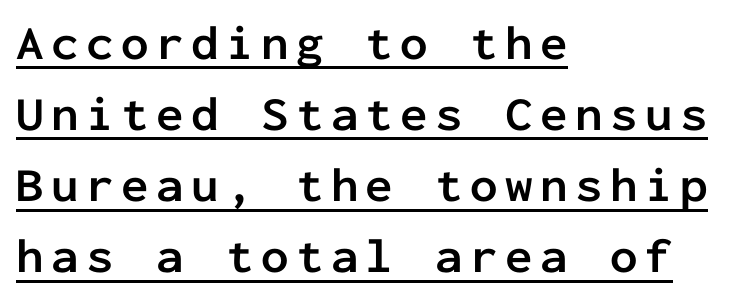
The image shows 49 px semibold sans-serif type, upright, monospaced; set left-aligned, normal line spacing (1.45x), underlined; low stroke contrast and a medium x-height.
